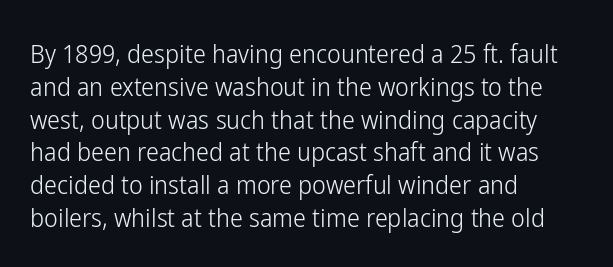
{"italic": "no", "bold": "no", "underline": "no", "align": "left", "line_spacing": "normal", "line_spacing_ratio": 1.26, "letter_spacing": "normal", "letter_spacing_em": 0.0, "glyph_px": 26}
